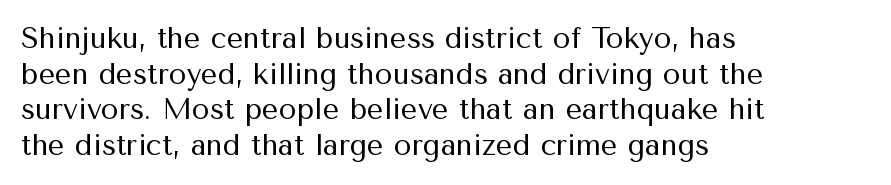
The image shows 29 px regular-weight sans-serif type, upright; set left-aligned, line spacing 1.23x, normal letter spacing, not underlined; medium stroke contrast and a medium x-height.
